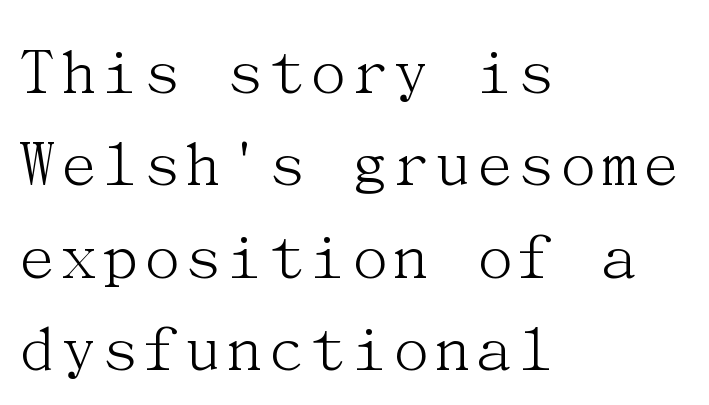
{"serif": "yes", "italic": "no", "bold": "no", "weight": "light", "width": "normal", "stroke_contrast": "medium", "x_height": "medium", "underline": "no", "align": "left", "line_spacing": "normal", "line_spacing_ratio": 1.3, "letter_spacing": "normal", "letter_spacing_em": 0.0, "glyph_px": 71}
